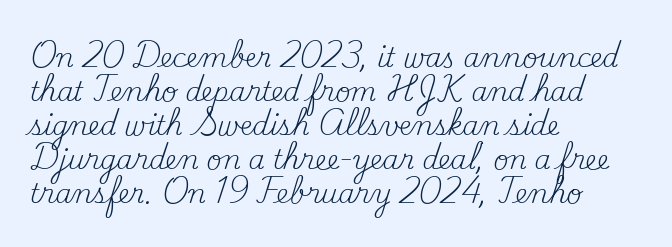
The image shows 26 px text type; set left-aligned, normal line spacing (1.31x), normal letter spacing, not underlined.
